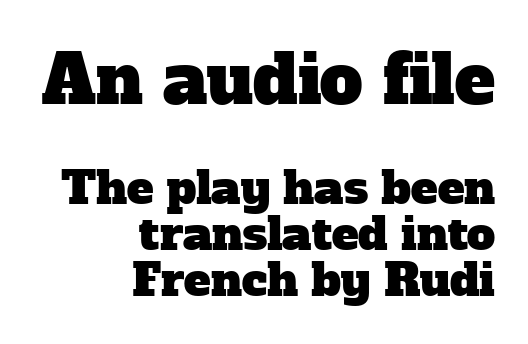
Q: Is the typeface a serif or a sans-serif typeface? A: Serif.
Q: Is the text underlined? A: No.
Q: How is the paragraph aligned? A: Right-aligned.
Q: Is the spacing between letters normal or unusually wide? A: Normal.
Q: Is the spacing between lines tight, normal or loose? A: Tight.
Q: Which block of text is set in a larger size, the first (top) or the second (bottom)? A: The first (top) one.
Q: Width (condensed, normal, or wide)? A: Normal.
Q: Stroke contrast? A: Low.
Q: x-height? A: Medium.
Q: Monospaced? A: No.
